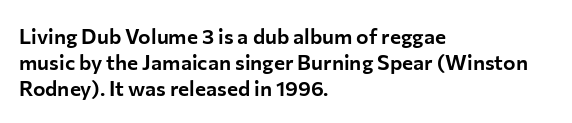
The image shows 21 px text type, upright; set left-aligned, line spacing 1.24x, normal letter spacing, not underlined.
